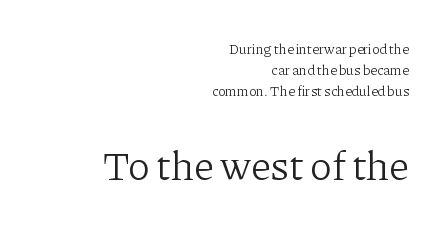
{"serif": "yes", "italic": "no", "bold": "no", "weight": "light", "width": "normal", "stroke_contrast": "low", "x_height": "medium", "monospaced": "no", "underline": "no", "align": "right", "line_spacing": "normal", "line_spacing_ratio": 1.51, "letter_spacing": "normal", "letter_spacing_em": 0.0, "larger_block": "second", "size_ratio": 2.93, "glyph_px": 41}
